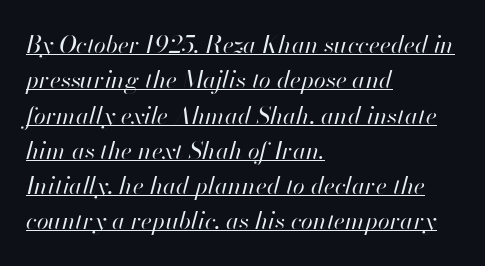
Q: Is the text bold? A: No.
Q: Is the text italic (slanted)? A: Yes, it leans right by about 13 degrees.
Q: Is the text underlined? A: Yes.
Q: How is the paragraph aligned? A: Left-aligned.
Q: Is the spacing between letters normal or unusually wide? A: Normal.
Q: Is the spacing between lines tight, normal or loose? A: Normal.
